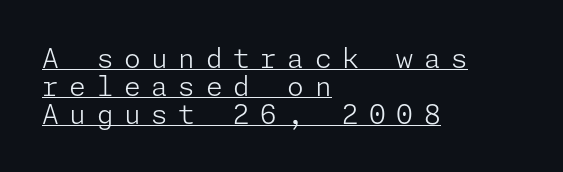
Q: Is the text bold? A: No.
Q: Is the text italic (slanted)? A: No, it is upright.
Q: Is the text underlined? A: Yes.
Q: How is the paragraph aligned? A: Left-aligned.
Q: Is the spacing between letters normal or unusually wide? A: Unusually wide.
Q: Is the spacing between lines tight, normal or loose? A: Tight.
